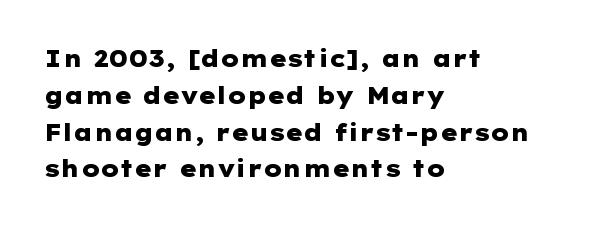
Q: Is the text bold? A: Yes.
Q: Is the text italic (slanted)? A: No, it is upright.
Q: Is the text underlined? A: No.
Q: How is the paragraph aligned? A: Left-aligned.
Q: Is the spacing between letters normal or unusually wide? A: Normal.
Q: Is the spacing between lines tight, normal or loose? A: Normal.
